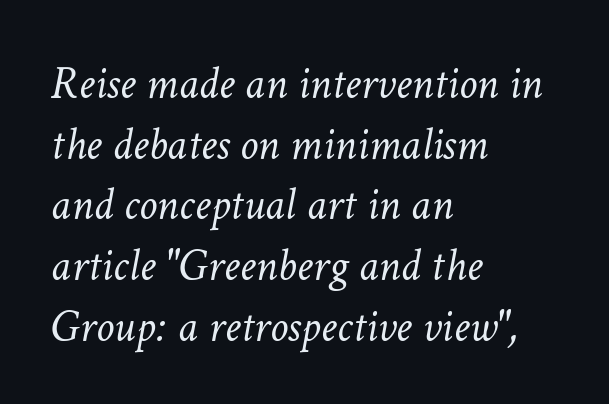
Q: Is the text bold? A: No.
Q: Is the text italic (slanted)? A: Yes, it leans right by about 11 degrees.
Q: Is the text underlined? A: No.
Q: How is the paragraph aligned? A: Left-aligned.
Q: Is the spacing between letters normal or unusually wide? A: Normal.
Q: Is the spacing between lines tight, normal or loose? A: Normal.
Q: Width (condensed, normal, or wide)? A: Normal.
Q: Stroke contrast? A: Low.
Q: x-height? A: Medium.
Q: Monospaced? A: No.
